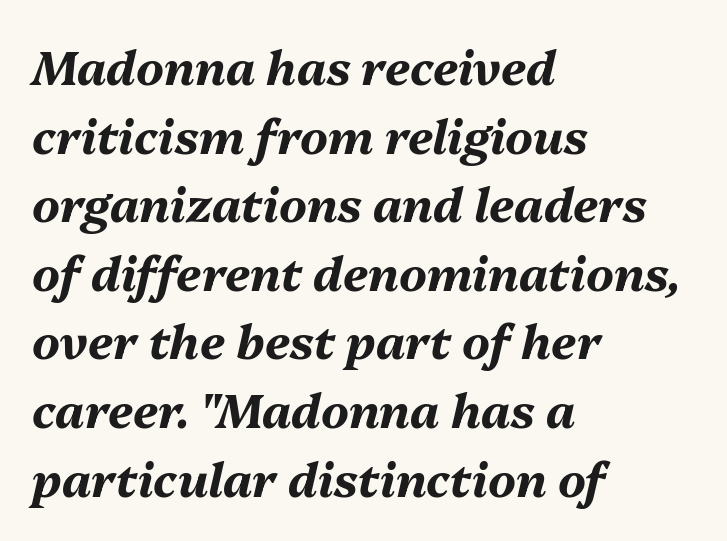
All the whitespace from short lines collects on the right. The rendering uses a moderate line-height, typical for paragraphs. The lettering tilts uniformly, giving the passage an italic look. Typesetter's note: full bold, strokes at maximum text heaviness.
